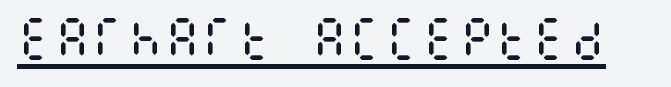
{"italic": "no", "bold": "no", "weight": "regular", "width": "condensed", "stroke_contrast": "medium", "x_height": "large", "underline": "yes", "letter_spacing": "normal", "letter_spacing_em": 0.0, "glyph_px": 46}
